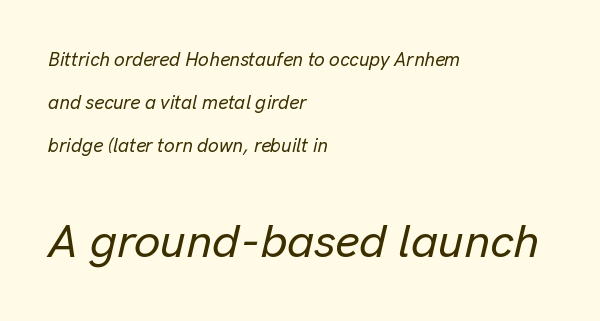
The image shows 47 px text type, italic (leaning right); set left-aligned, loose line spacing (2.26x), normal letter spacing, not underlined; the second (bottom) block is 2.47x larger; low stroke contrast and a medium x-height.
